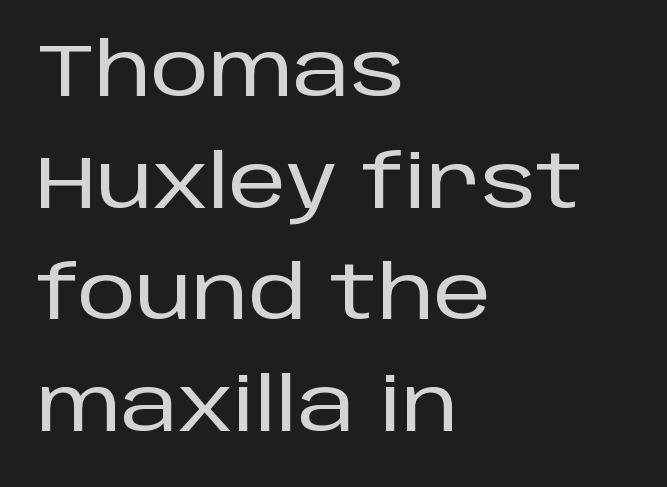
Q: Is the text italic (slanted)? A: No, it is upright.
Q: Is the typeface a serif or a sans-serif typeface? A: Sans-serif.
Q: Is the text underlined? A: No.
Q: How is the paragraph aligned? A: Left-aligned.
Q: Is the spacing between letters normal or unusually wide? A: Normal.
Q: Is the spacing between lines tight, normal or loose? A: Normal.
Q: Width (condensed, normal, or wide)? A: Normal.
Q: Stroke contrast? A: Low.
Q: x-height? A: Large.
Q: Monospaced? A: No.
